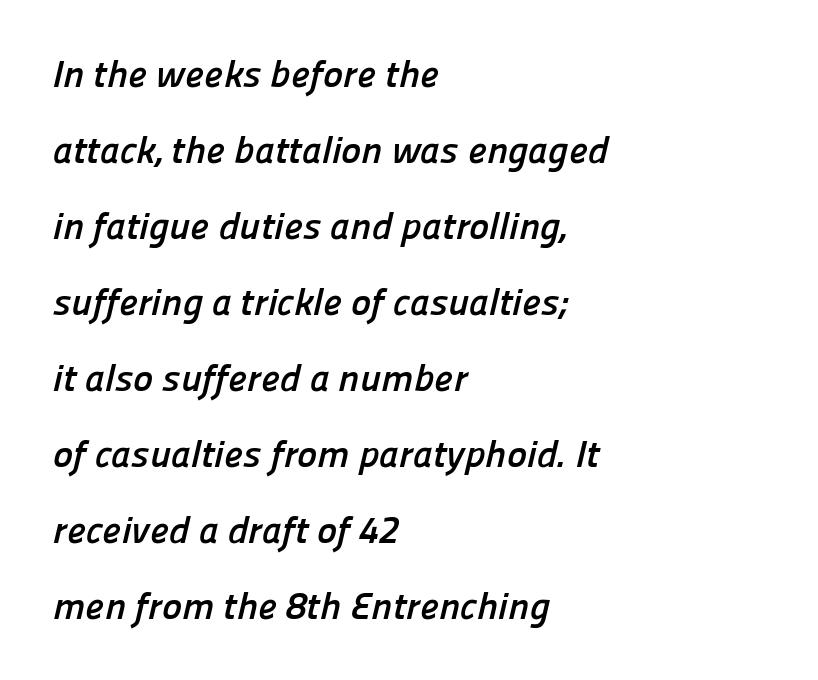
Q: Is the text bold? A: Yes.
Q: Is the typeface a serif or a sans-serif typeface? A: Sans-serif.
Q: Is the text underlined? A: No.
Q: How is the paragraph aligned? A: Left-aligned.
Q: Is the spacing between letters normal or unusually wide? A: Normal.
Q: Is the spacing between lines tight, normal or loose? A: Loose.
Q: Width (condensed, normal, or wide)? A: Normal.
Q: Stroke contrast? A: Low.
Q: x-height? A: Medium.
Q: Monospaced? A: No.
